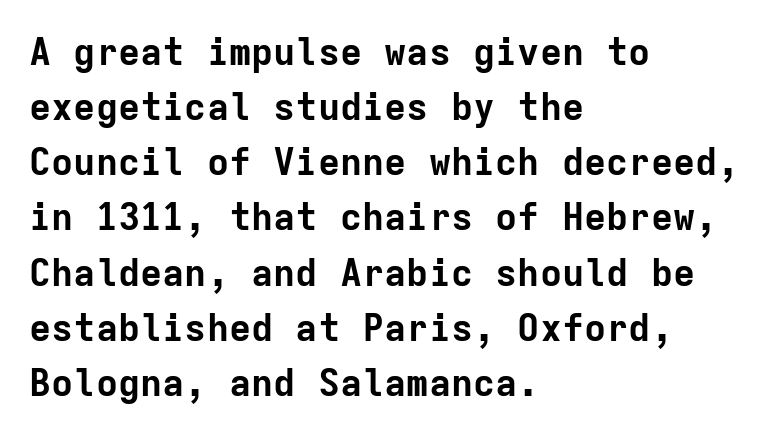
The image shows 37 px bold sans-serif type, upright, monospaced; set left-aligned, normal line spacing (1.49x), normal letter spacing, not underlined; low stroke contrast and a medium x-height.
